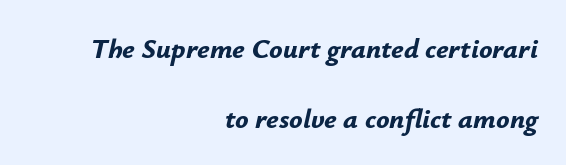
The type is set solid horizontally, with unmodified tracking. The lines are spread far apart with generous leading. Heavy, bold letterforms. When letters slant like this, we call the style italic.
